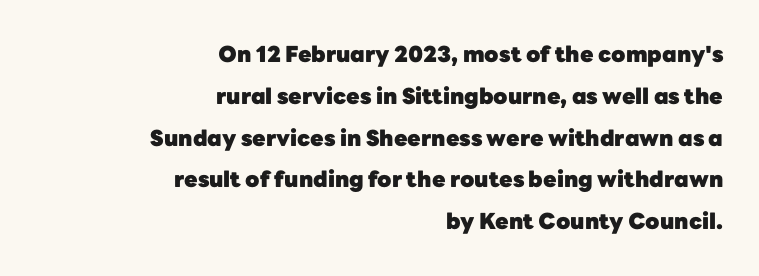
Q: Is the text bold? A: Yes.
Q: Is the text italic (slanted)? A: No, it is upright.
Q: Is the text underlined? A: No.
Q: How is the paragraph aligned? A: Right-aligned.
Q: Is the spacing between letters normal or unusually wide? A: Normal.
Q: Is the spacing between lines tight, normal or loose? A: Loose.
